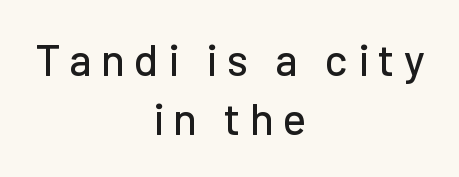
{"serif": "no", "italic": "no", "width": "normal", "stroke_contrast": "low", "x_height": "medium", "monospaced": "no", "underline": "no", "align": "center", "line_spacing": "normal", "line_spacing_ratio": 1.35, "letter_spacing": "wide", "letter_spacing_em": 0.21, "glyph_px": 44}
